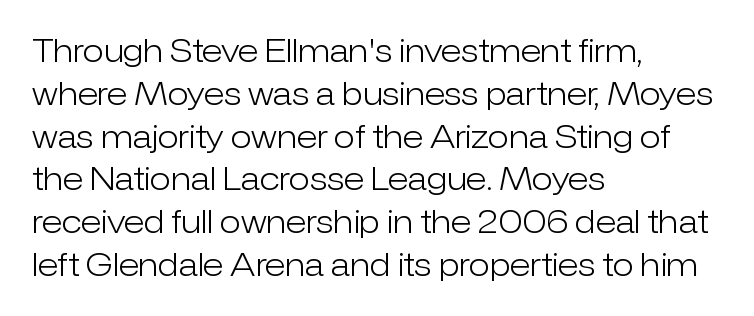
Q: Is the text bold? A: No.
Q: Is the text italic (slanted)? A: No, it is upright.
Q: Is the typeface a serif or a sans-serif typeface? A: Sans-serif.
Q: Is the text underlined? A: No.
Q: How is the paragraph aligned? A: Left-aligned.
Q: Is the spacing between letters normal or unusually wide? A: Normal.
Q: Is the spacing between lines tight, normal or loose? A: Normal.
Q: Width (condensed, normal, or wide)? A: Normal.
Q: Stroke contrast? A: Low.
Q: x-height? A: Medium.
Q: Monospaced? A: No.
